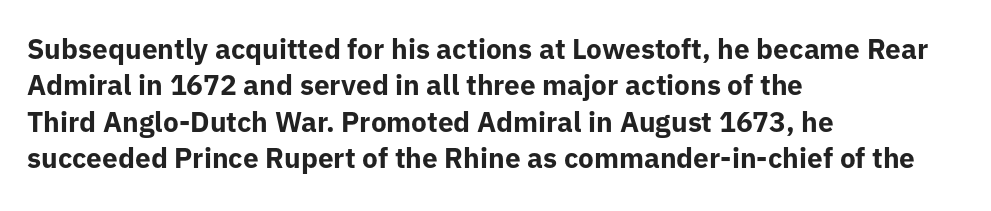
The image shows 28 px bold sans-serif type, upright; set left-aligned, normal line spacing (1.3x), normal letter spacing, not underlined; low stroke contrast and a medium x-height.
